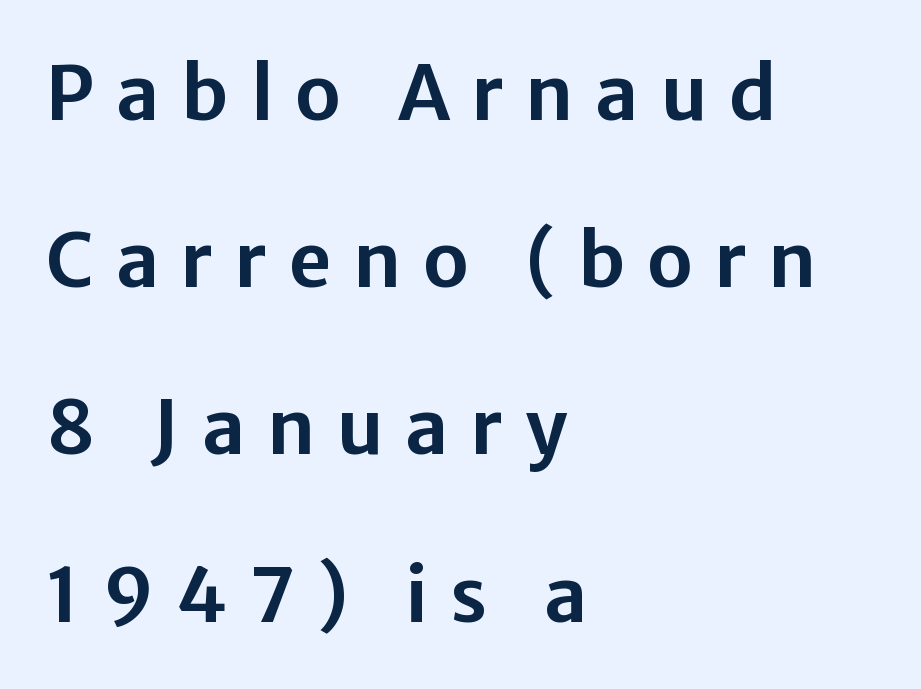
{"serif": "no", "italic": "no", "width": "normal", "stroke_contrast": "low", "x_height": "medium", "monospaced": "no", "underline": "no", "align": "left", "line_spacing": "loose", "line_spacing_ratio": 2.23, "letter_spacing": "wide", "letter_spacing_em": 0.29, "glyph_px": 75}
